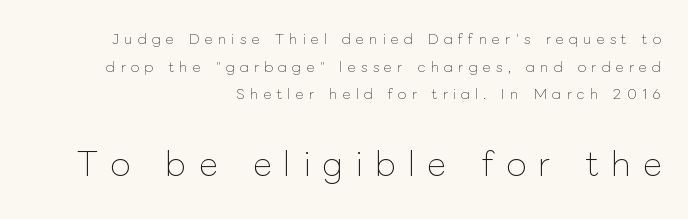
The image shows 33 px thin type, upright; set right-aligned, loose line spacing (1.98x), unusually wide letter spacing (+0.37 em), not underlined; the second (bottom) block is 2.36x larger; low stroke contrast and a medium x-height.
